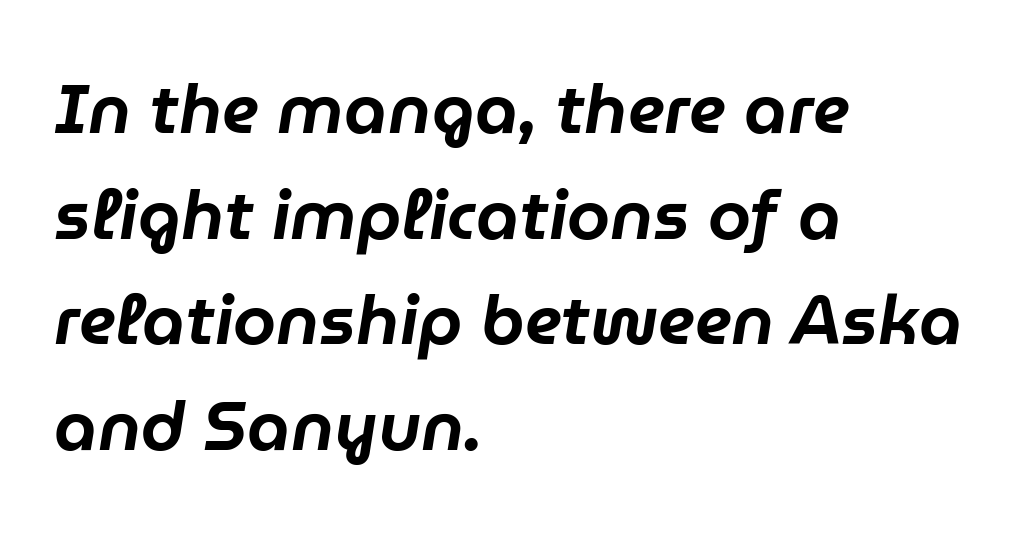
The leading is moderate, giving the passage an even texture. Nothing unusual about the tracking: characters are spaced as the font intends. The specimen reads as italic at a glance. The ragged edge is on the right, which tells us the setting is flush left. Think of a printed novel: that variable character pitch is what you see here. Anything drawn beneath the words? Only blank space.
